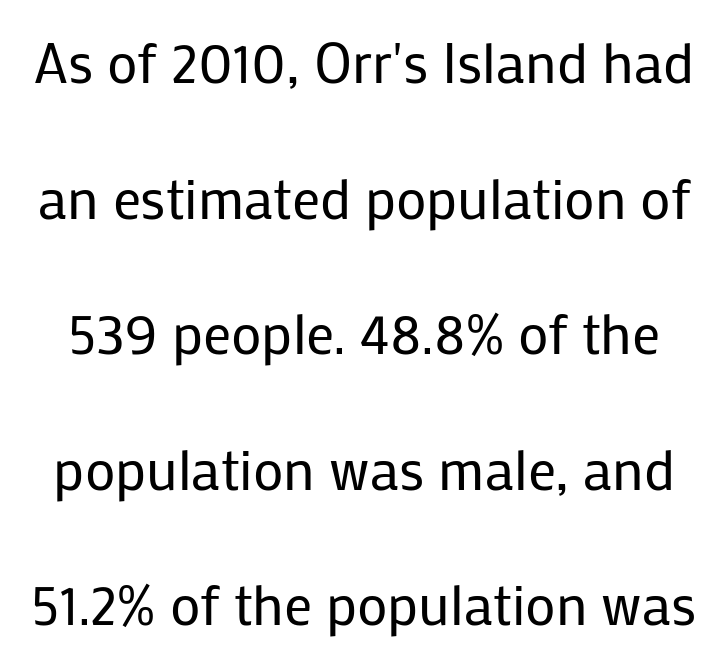
Q: Is the text bold? A: No.
Q: Is the text italic (slanted)? A: No, it is upright.
Q: Is the typeface a serif or a sans-serif typeface? A: Sans-serif.
Q: Is the text underlined? A: No.
Q: Is the spacing between letters normal or unusually wide? A: Normal.
Q: Is the spacing between lines tight, normal or loose? A: Loose.
Q: Width (condensed, normal, or wide)? A: Normal.
Q: Stroke contrast? A: Low.
Q: x-height? A: Medium.
Q: Monospaced? A: No.
